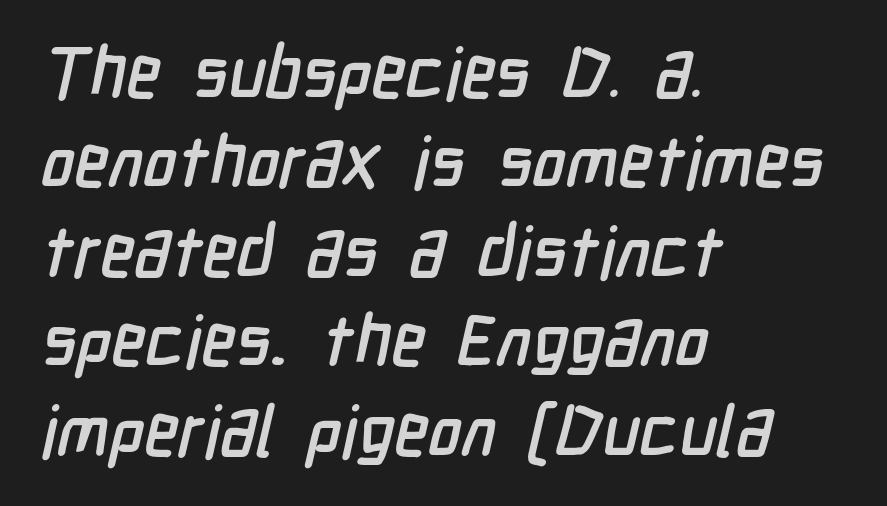
No word sits above an underline. Note: no serifs on the glyphs. In CSS terms this would be text-align: left. The designer left line spacing at the default. The rendering uses natural spacing where letterforms have individual widths. The horizontal fit of the characters is conventional and even.
